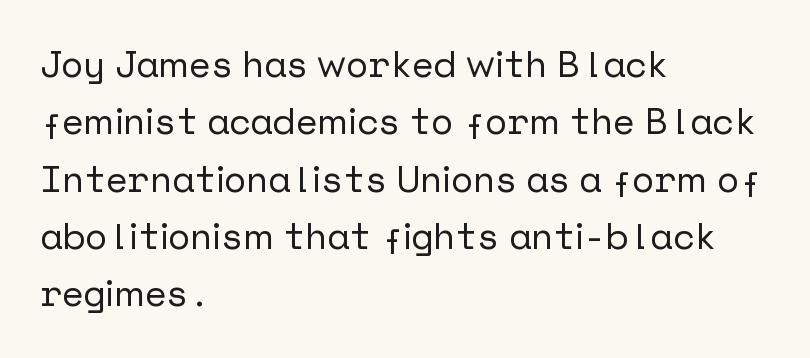
Q: Is the text italic (slanted)? A: No, it is upright.
Q: Is the typeface a serif or a sans-serif typeface? A: Sans-serif.
Q: Is the text underlined? A: No.
Q: How is the paragraph aligned? A: Left-aligned.
Q: Is the spacing between letters normal or unusually wide? A: Normal.
Q: Is the spacing between lines tight, normal or loose? A: Normal.
Q: Width (condensed, normal, or wide)? A: Normal.
Q: Stroke contrast? A: Low.
Q: x-height? A: Medium.
